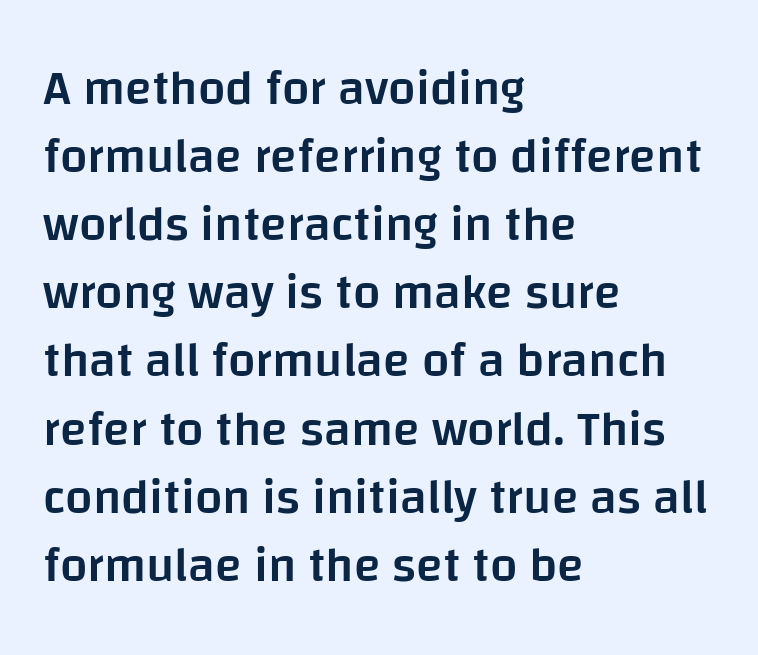
This sample uses an upright cut, with every glyph sitting square on the baseline. Nope, no serifs anywhere on these letters. A typesetter would call this proportional, since set widths differ per character. Nobody touched the tracking dial on this one. Line beginnings align vertically; line endings do not.
